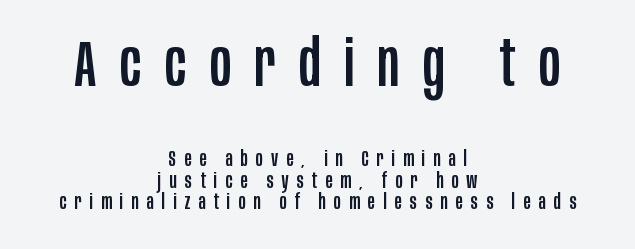
Q: Is the text italic (slanted)? A: No, it is upright.
Q: Is the typeface a serif or a sans-serif typeface? A: Sans-serif.
Q: Is the text underlined? A: No.
Q: How is the paragraph aligned? A: Centered.
Q: Is the spacing between letters normal or unusually wide? A: Unusually wide.
Q: Is the spacing between lines tight, normal or loose? A: Tight.
Q: Which block of text is set in a larger size, the first (top) or the second (bottom)? A: The first (top) one.
Q: Width (condensed, normal, or wide)? A: Condensed.
Q: Stroke contrast? A: Low.
Q: x-height? A: Large.
Q: Monospaced? A: No.
